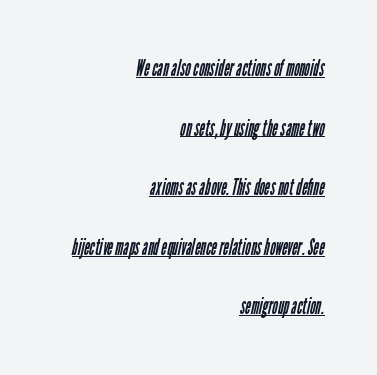
The passage shown stacks its lines with a broad gap. Each line ends at the same right margin while the left side varies. Ink coverage per letter is moderate at most. The line texture is even and compact thanks to regular tracking. Is there an underline? Yes — a line sits under the letters.
